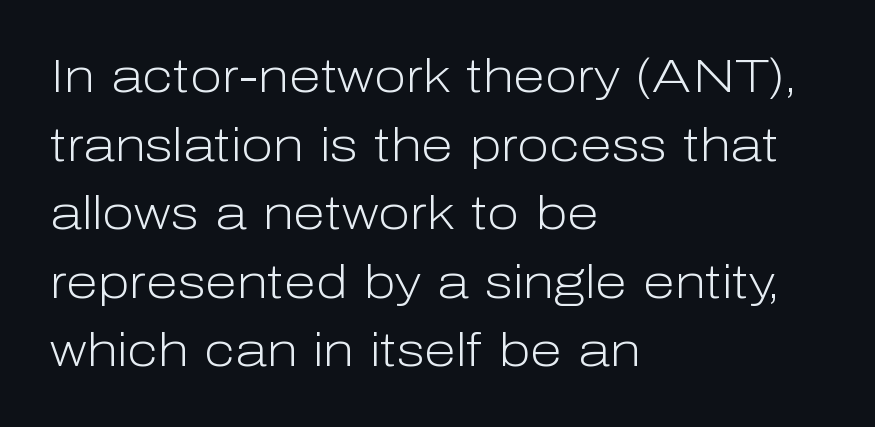
{"serif": "no", "italic": "no", "bold": "no", "weight": "light", "width": "normal", "stroke_contrast": "low", "x_height": "medium", "monospaced": "no", "underline": "no", "align": "left", "line_spacing": "normal", "line_spacing_ratio": 1.46, "letter_spacing": "normal", "letter_spacing_em": 0.0, "glyph_px": 47}
